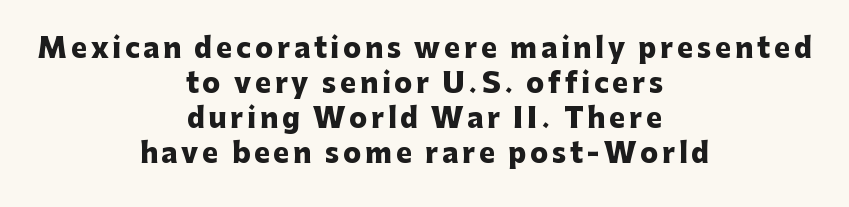
The image shows 27 px bold type, upright; set centered, normal line spacing (1.3x), not underlined.
